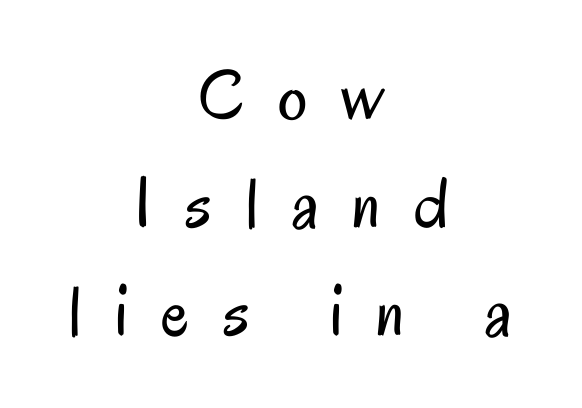
The image shows 73 px regular-weight, condensed sans-serif type, upright; set centered, normal line spacing (1.48x), unusually wide letter spacing (+0.46 em), not underlined; low stroke contrast and a small x-height.
